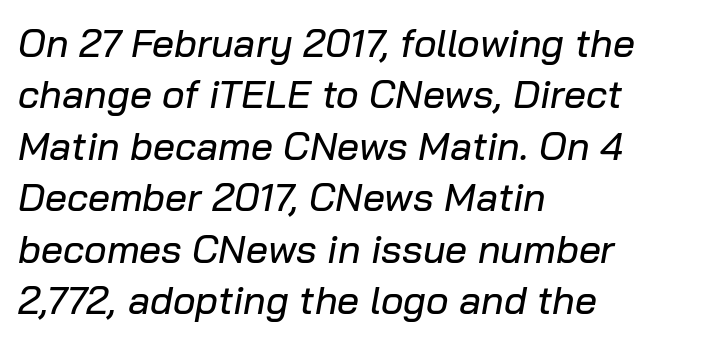
Q: Is the text italic (slanted)? A: Yes, it leans right by about 10 degrees.
Q: Is the text underlined? A: No.
Q: How is the paragraph aligned? A: Left-aligned.
Q: Is the spacing between letters normal or unusually wide? A: Normal.
Q: Is the spacing between lines tight, normal or loose? A: Normal.
Q: Width (condensed, normal, or wide)? A: Normal.
Q: Stroke contrast? A: Low.
Q: x-height? A: Medium.
Q: Monospaced? A: No.
